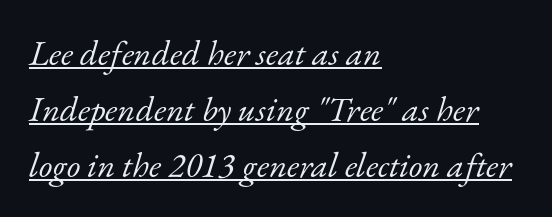
Q: Is the text bold? A: No.
Q: Is the text italic (slanted)? A: Yes, it leans right by about 17 degrees.
Q: Is the typeface a serif or a sans-serif typeface? A: Serif.
Q: Is the text underlined? A: Yes.
Q: How is the paragraph aligned? A: Left-aligned.
Q: Is the spacing between letters normal or unusually wide? A: Normal.
Q: Is the spacing between lines tight, normal or loose? A: Normal.
Q: Width (condensed, normal, or wide)? A: Normal.
Q: Stroke contrast? A: Low.
Q: x-height? A: Small.
Q: Monospaced? A: No.
